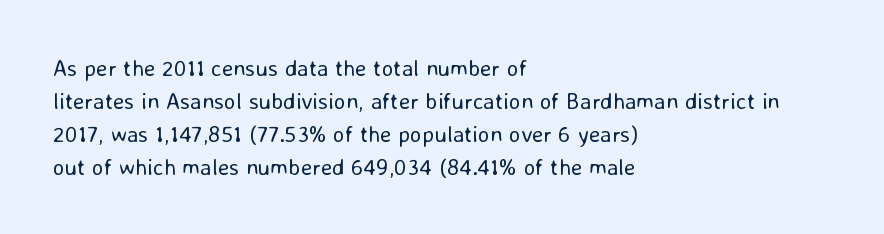
{"italic": "no", "bold": "no", "underline": "no", "align": "left", "line_spacing": "normal", "line_spacing_ratio": 1.43, "letter_spacing": "normal", "letter_spacing_em": 0.0, "glyph_px": 23}
